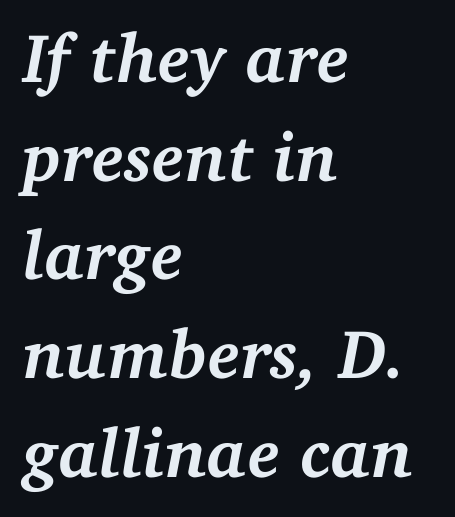
{"serif": "yes", "italic": "yes", "lean": "right", "slant_degrees": 11, "bold": "yes", "weight": "semibold", "width": "normal", "stroke_contrast": "medium", "x_height": "medium", "monospaced": "no", "underline": "no", "align": "left", "line_spacing": "normal", "line_spacing_ratio": 1.43, "letter_spacing": "normal", "letter_spacing_em": 0.0, "glyph_px": 69}
